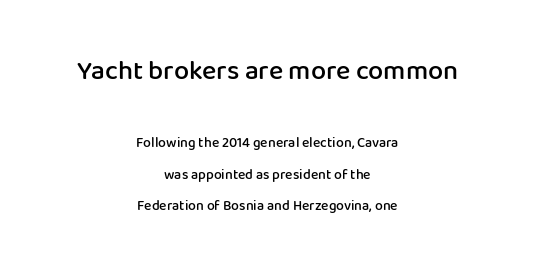
{"italic": "no", "bold": "semi", "underline": "no", "align": "center", "line_spacing": "loose", "line_spacing_ratio": 2.25, "letter_spacing": "normal", "letter_spacing_em": 0.0, "larger_block": "first", "size_ratio": 1.93, "glyph_px": 27}
